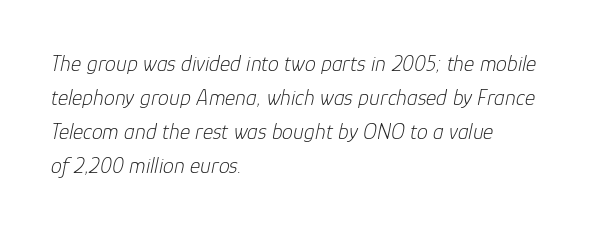
{"italic": "yes", "lean": "right", "slant_degrees": 12, "bold": "no", "underline": "no", "align": "left", "line_spacing": "normal", "line_spacing_ratio": 1.54, "letter_spacing": "normal", "letter_spacing_em": 0.0, "glyph_px": 22}
